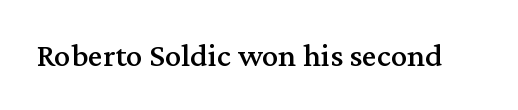
The baseline area is clear. The passage shown is typed in a proportional face where columns would drift. Unlike italic type, these characters show no tilt at all. What stands out about the letter spacing? Nothing — it is the standard amount. The passage shown is typeset with a serif family.
